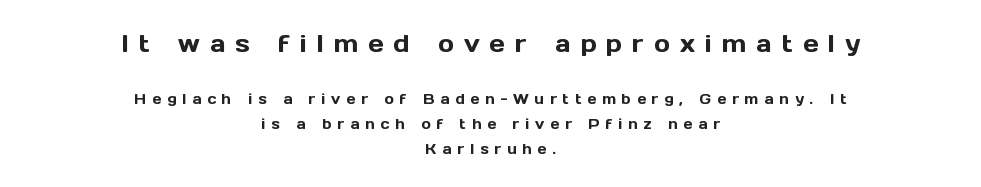
{"italic": "no", "underline": "no", "align": "center", "line_spacing_ratio": 1.79, "letter_spacing": "wide", "letter_spacing_em": 0.42, "larger_block": "first", "size_ratio": 1.71, "glyph_px": 24}
